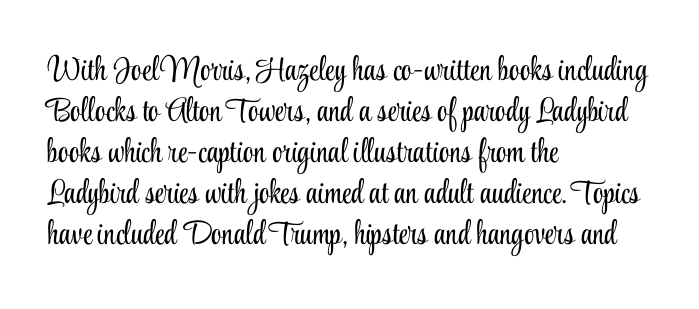
The lines are quadded left. The baseline area is clear. Varying glyph widths throughout — classic text-font behaviour. The strokes carry an ordinary text weight at most.
